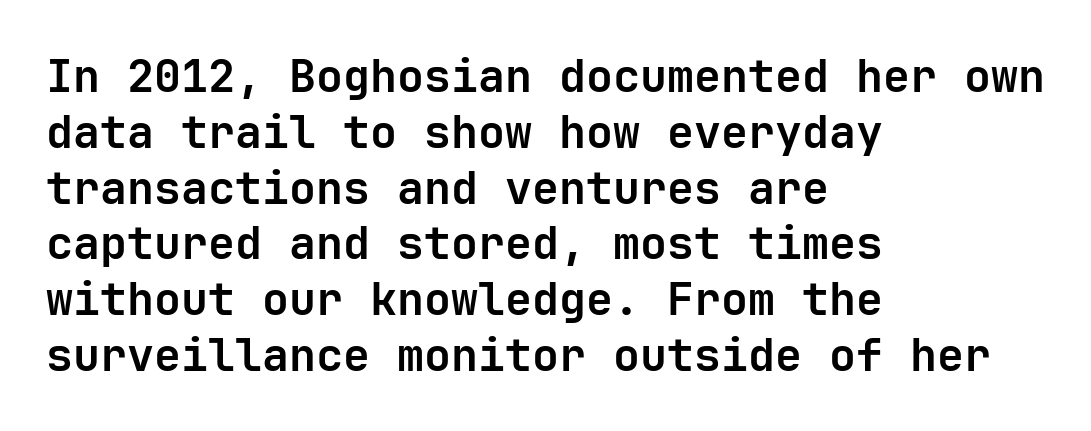
The image shows 45 px bold sans-serif type, upright, monospaced; set left-aligned, line spacing 1.24x, normal letter spacing, not underlined; low stroke contrast and a medium x-height.
